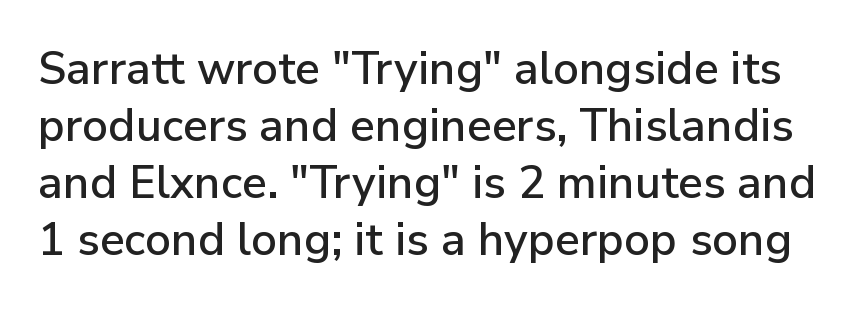
{"serif": "no", "italic": "no", "width": "normal", "stroke_contrast": "low", "x_height": "medium", "monospaced": "no", "underline": "no", "line_spacing": "normal", "line_spacing_ratio": 1.27, "letter_spacing": "normal", "letter_spacing_em": 0.0, "glyph_px": 45}
